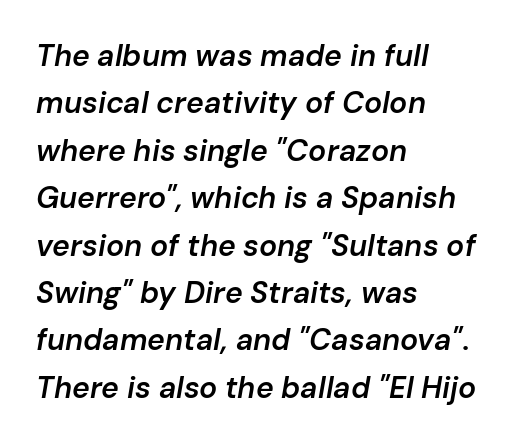
{"italic": "yes", "lean": "right", "slant_degrees": 10, "bold": "semi", "weight": "semibold", "width": "normal", "stroke_contrast": "low", "x_height": "medium", "monospaced": "no", "underline": "no", "align": "left", "line_spacing": "normal", "line_spacing_ratio": 1.58, "letter_spacing": "normal", "letter_spacing_em": 0.0, "glyph_px": 30}
